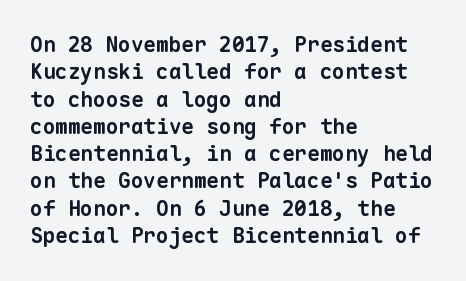
These lines sit exactly where default settings would place them. A typesetter would call this zero additional tracking. The typesetter chose a ragged-right arrangement here. How heavy is the stroke? Heavy — this is a bold.
